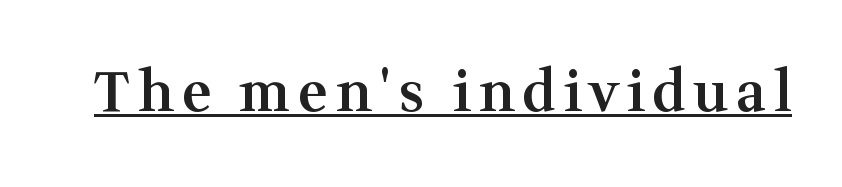
{"serif": "yes", "italic": "no", "bold": "semi", "weight": "semibold", "width": "normal", "stroke_contrast": "medium", "x_height": "medium", "monospaced": "no", "underline": "yes", "glyph_px": 56}
